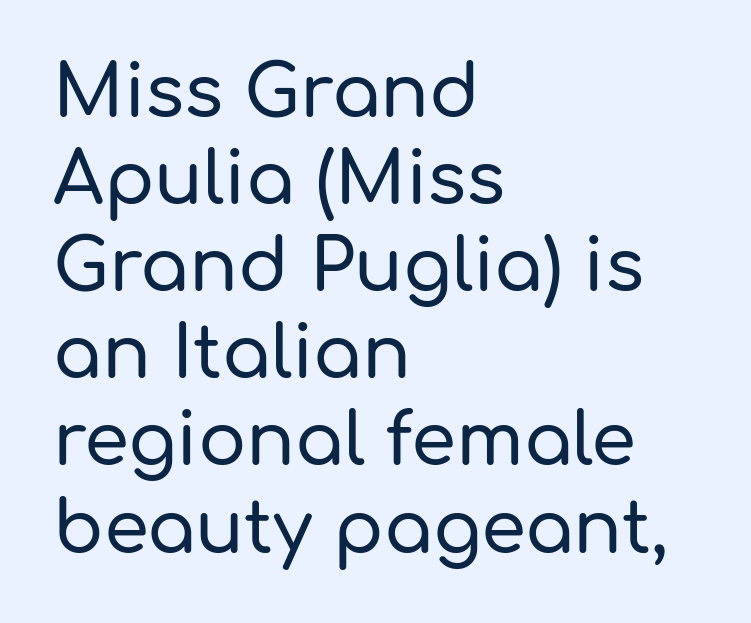
Q: Is the text italic (slanted)? A: No, it is upright.
Q: Is the typeface a serif or a sans-serif typeface? A: Sans-serif.
Q: Is the text underlined? A: No.
Q: How is the paragraph aligned? A: Left-aligned.
Q: Is the spacing between letters normal or unusually wide? A: Normal.
Q: Width (condensed, normal, or wide)? A: Normal.
Q: Stroke contrast? A: Low.
Q: x-height? A: Medium.
Q: Monospaced? A: No.
